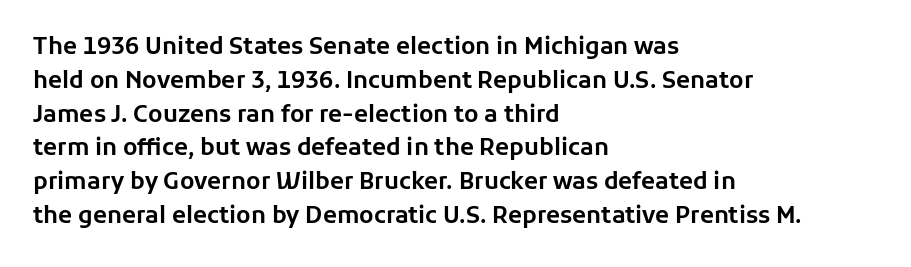
The image shows 23 px text type, upright; set left-aligned, normal line spacing (1.47x), normal letter spacing, not underlined.
